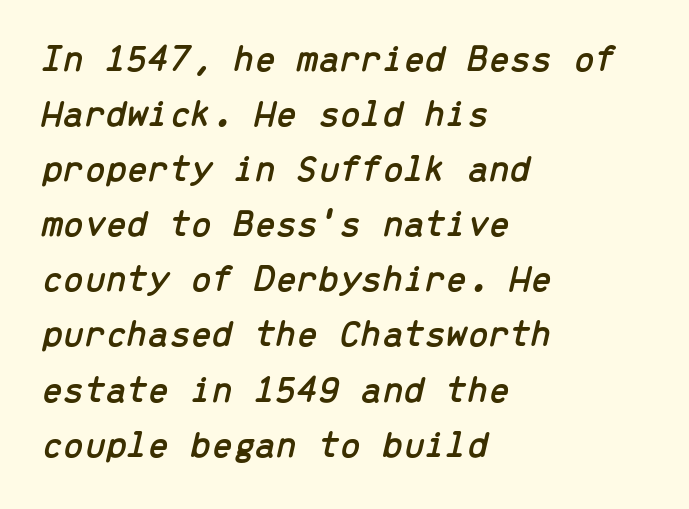
{"italic": "yes", "lean": "right", "slant_degrees": 13, "width": "normal", "stroke_contrast": "low", "x_height": "medium", "monospaced": "yes", "underline": "no", "align": "left", "line_spacing": "normal", "line_spacing_ratio": 1.45, "letter_spacing": "normal", "letter_spacing_em": 0.0, "glyph_px": 38}
